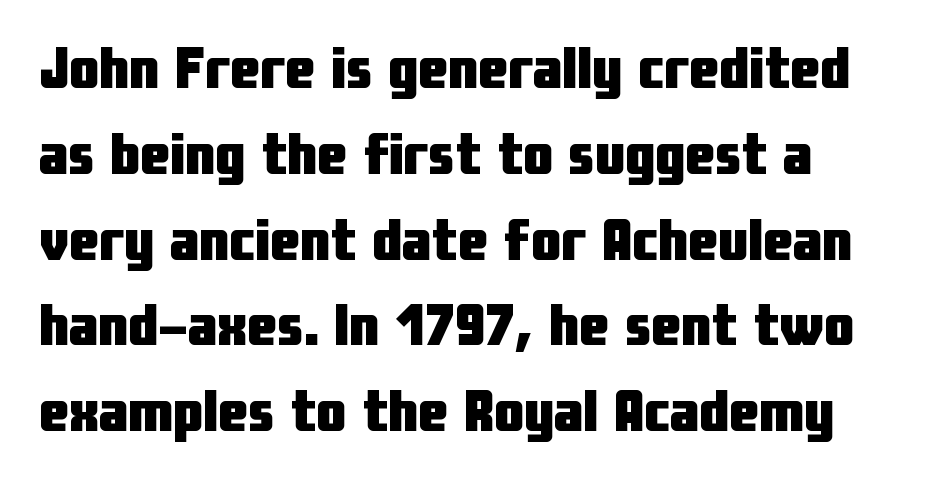
The characters look thick and weighty, a clear bold. Stroke terminals: plain, sans-serif. The lines sit at an ordinary, default distance from one another. Decoration check: the copy has no underline.
